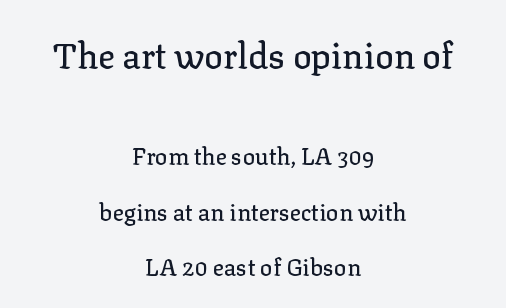
Q: Is the text italic (slanted)? A: No, it is upright.
Q: Is the typeface a serif or a sans-serif typeface? A: Serif.
Q: Is the text underlined? A: No.
Q: How is the paragraph aligned? A: Centered.
Q: Is the spacing between letters normal or unusually wide? A: Normal.
Q: Is the spacing between lines tight, normal or loose? A: Loose.
Q: Which block of text is set in a larger size, the first (top) or the second (bottom)? A: The first (top) one.
Q: Width (condensed, normal, or wide)? A: Normal.
Q: Stroke contrast? A: Low.
Q: x-height? A: Medium.
Q: Monospaced? A: No.
